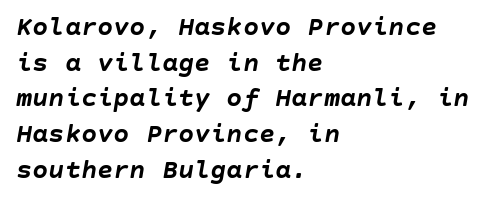
The image shows 27 px bold type, italic (leaning right); set left-aligned, normal line spacing (1.32x), normal letter spacing, not underlined.
